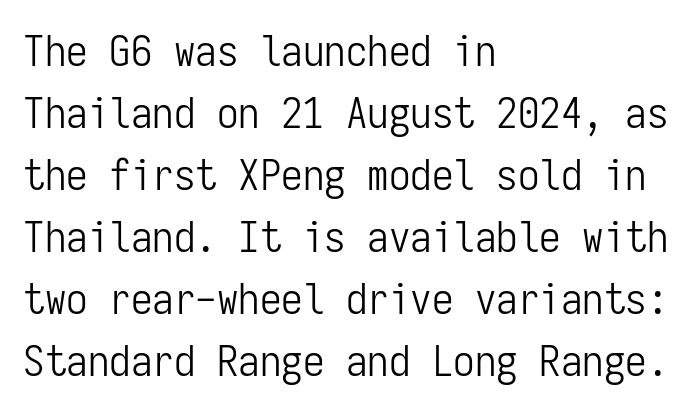
Q: Is the text bold? A: No.
Q: Is the text italic (slanted)? A: No, it is upright.
Q: Is the typeface a serif or a sans-serif typeface? A: Sans-serif.
Q: Is the text underlined? A: No.
Q: How is the paragraph aligned? A: Left-aligned.
Q: Is the spacing between letters normal or unusually wide? A: Normal.
Q: Is the spacing between lines tight, normal or loose? A: Normal.
Q: Width (condensed, normal, or wide)? A: Condensed.
Q: Stroke contrast? A: Low.
Q: x-height? A: Medium.
Q: Monospaced? A: Yes.
